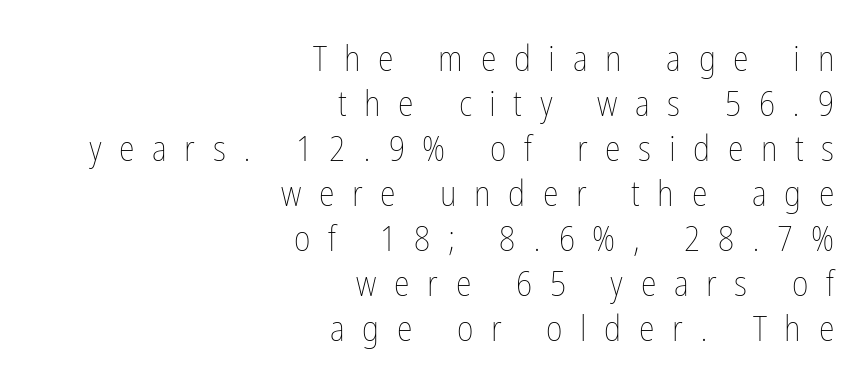
{"italic": "no", "bold": "no", "weight": "thin", "width": "condensed", "stroke_contrast": "low", "x_height": "medium", "monospaced": "no", "underline": "no", "align": "right", "line_spacing": "normal", "line_spacing_ratio": 1.25, "letter_spacing": "wide", "letter_spacing_em": 0.49, "glyph_px": 36}
